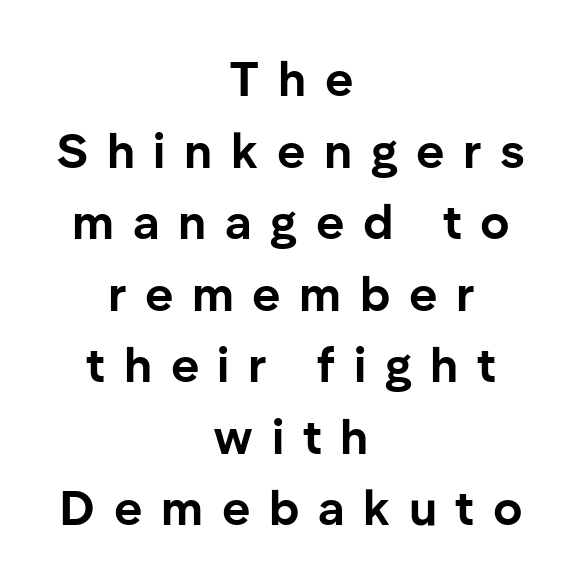
Check under the words: just untouched page. Notice how thick the strokes are: this is what a full bold looks like. The type is letterspaced generously, with wide tracking. If you drew a line through each stem, it would be perfectly vertical. Each letter's strokes conclude bluntly, with no projecting serifs.
